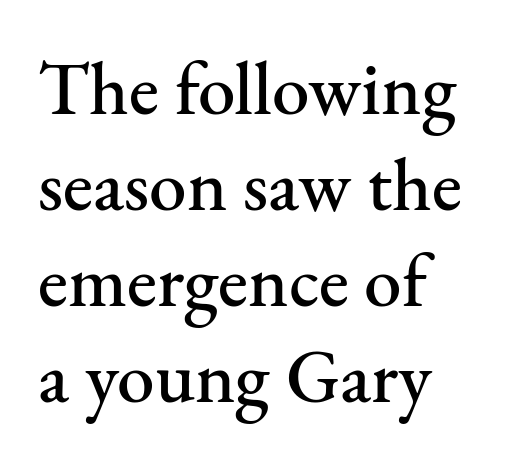
Q: Is the text italic (slanted)? A: No, it is upright.
Q: Is the typeface a serif or a sans-serif typeface? A: Serif.
Q: Is the text underlined? A: No.
Q: How is the paragraph aligned? A: Left-aligned.
Q: Is the spacing between letters normal or unusually wide? A: Normal.
Q: Is the spacing between lines tight, normal or loose? A: Normal.
Q: Width (condensed, normal, or wide)? A: Normal.
Q: Stroke contrast? A: Medium.
Q: x-height? A: Small.
Q: Monospaced? A: No.
